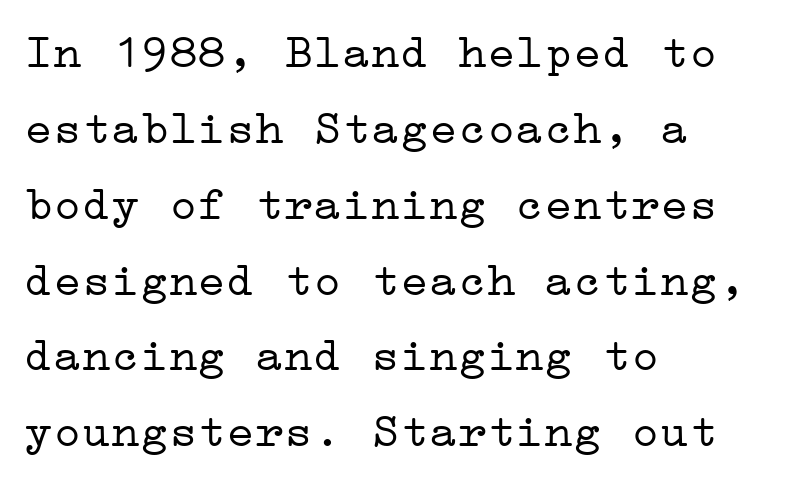
{"serif": "yes", "italic": "no", "bold": "no", "weight": "light", "width": "wide", "stroke_contrast": "low", "x_height": "medium", "underline": "no", "align": "left", "line_spacing": "normal", "line_spacing_ratio": 1.58, "letter_spacing": "normal", "letter_spacing_em": 0.0, "glyph_px": 48}
